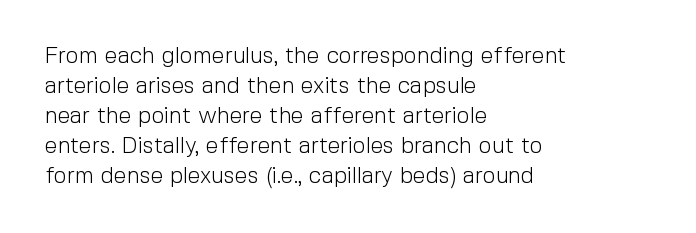
The lines are quadded left. The font sits on the lighter half of the weight spectrum, regular included. Tracking here is standard; glyphs follow each other at the usual distance. Italic? Not at all — the glyphs are vertical. Rule under the text: the space is simply empty.
